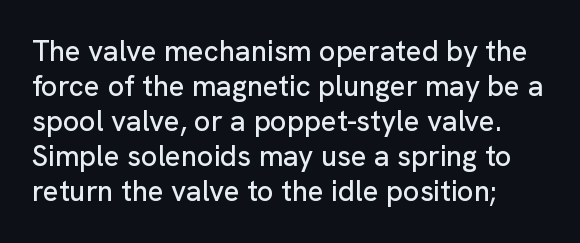
{"serif": "no", "italic": "no", "width": "normal", "stroke_contrast": "low", "x_height": "medium", "monospaced": "no", "underline": "no", "line_spacing_ratio": 1.21, "letter_spacing": "normal", "letter_spacing_em": 0.0, "glyph_px": 29}
